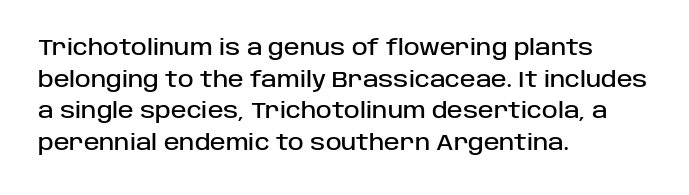
{"italic": "no", "underline": "no", "align": "left", "line_spacing": "normal", "line_spacing_ratio": 1.51, "letter_spacing": "normal", "letter_spacing_em": 0.0, "glyph_px": 21}
